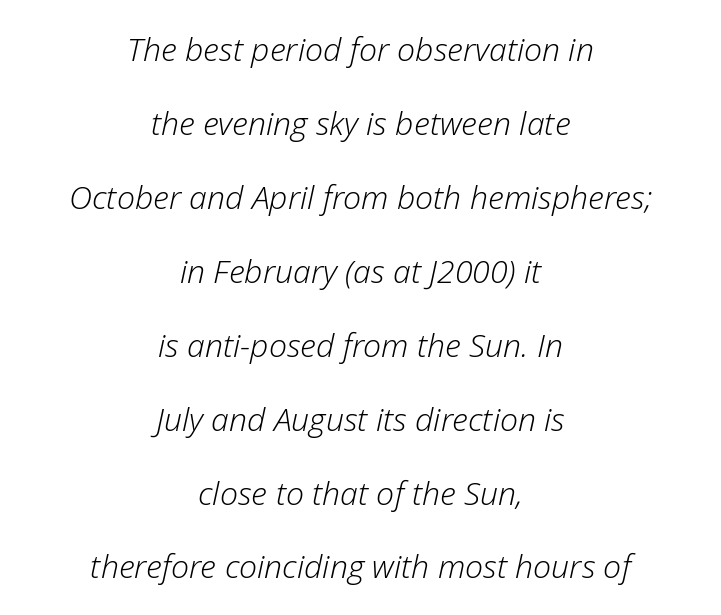
Q: Is the text bold? A: No.
Q: Is the text italic (slanted)? A: Yes, it leans right by about 12 degrees.
Q: Is the text underlined? A: No.
Q: How is the paragraph aligned? A: Centered.
Q: Is the spacing between letters normal or unusually wide? A: Normal.
Q: Is the spacing between lines tight, normal or loose? A: Loose.
Q: Width (condensed, normal, or wide)? A: Normal.
Q: Stroke contrast? A: Low.
Q: x-height? A: Medium.
Q: Monospaced? A: No.
